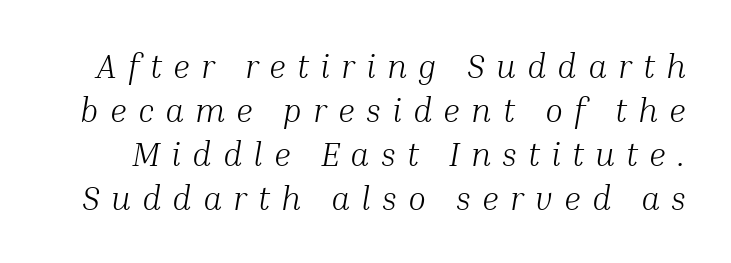
The image shows 33 px light serif type, italic (leaning right); set normal line spacing (1.33x), unusually wide letter spacing (+0.34 em), not underlined; medium stroke contrast and a medium x-height.
